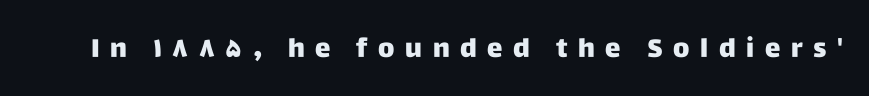
Italic? Not at all — the glyphs are vertical. The rendering inserts visible extra space after every character. Anything drawn beneath the words? Only blank space.
